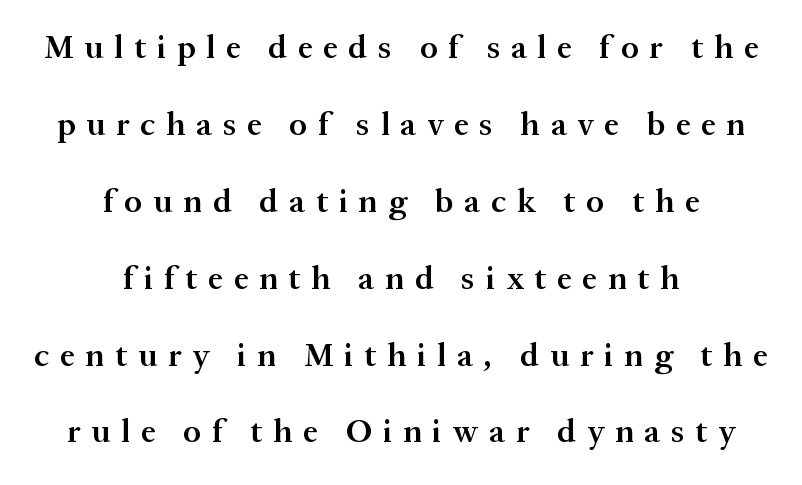
The image shows 33 px semibold serif type, upright; set centered, loose line spacing (2.33x), unusually wide letter spacing (+0.33 em), not underlined; medium stroke contrast and a medium x-height.
